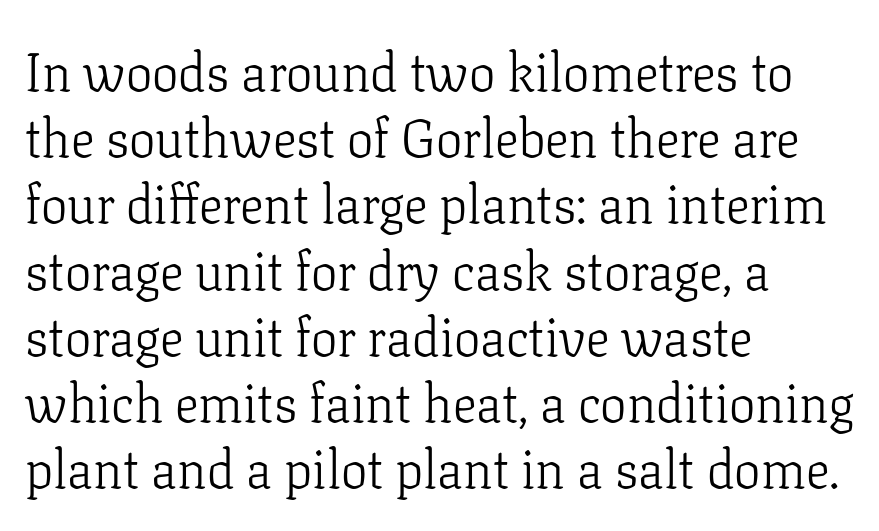
Q: Is the text bold? A: No.
Q: Is the text italic (slanted)? A: No, it is upright.
Q: Is the typeface a serif or a sans-serif typeface? A: Serif.
Q: Is the text underlined? A: No.
Q: How is the paragraph aligned? A: Left-aligned.
Q: Is the spacing between letters normal or unusually wide? A: Normal.
Q: Is the spacing between lines tight, normal or loose? A: Normal.
Q: Width (condensed, normal, or wide)? A: Normal.
Q: Stroke contrast? A: Low.
Q: x-height? A: Medium.
Q: Monospaced? A: No.
